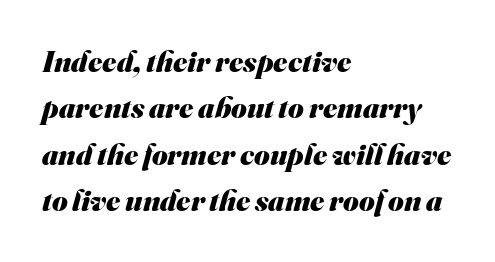
Lines of text with bare space underneath. Nothing unusual about the tracking: characters are spaced as the font intends. Strokes here are thick enough to call this a true bold. Regarding leading, the lines here are spaced in the standard way. Each line starts at the same left margin while the right side varies.
